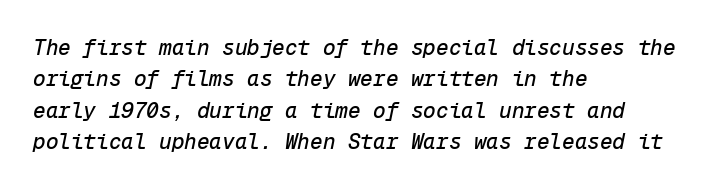
Nothing unusual about the tracking: characters are spaced as the font intends. In CSS terms this would be text-align: left. Is there much room between lines? A standard amount, neither cramped nor airy. Check under the words: just untouched page. Compared with ordinary roman type, these characters are visibly tilted.
